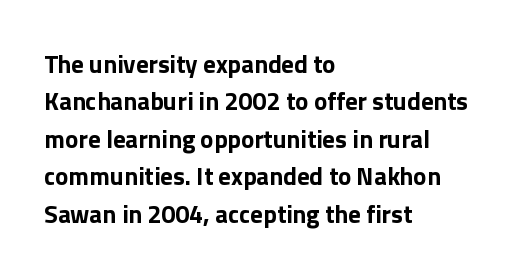
{"italic": "no", "bold": "yes", "underline": "no", "align": "left", "line_spacing": "normal", "line_spacing_ratio": 1.5, "letter_spacing": "normal", "letter_spacing_em": 0.0, "glyph_px": 25}
